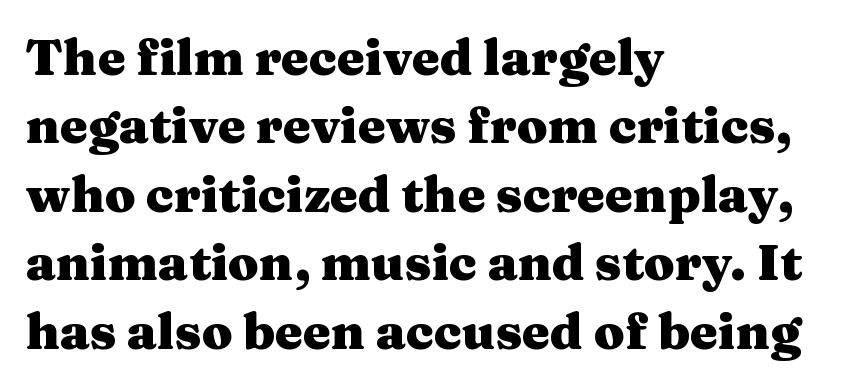
This sample is left-justified, so line endings fall wherever the words run out. The face used here is seriffed, in the tradition of book romans. Heft: maximum for text — a bold. Type without underlining.
